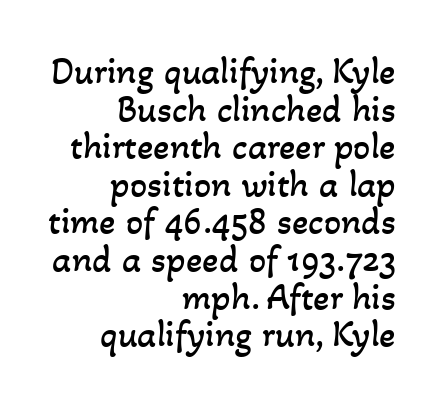
The image shows 38 px regular-weight type; set right-aligned, tight line spacing (0.99x), normal letter spacing, not underlined; low stroke contrast and a small x-height.
